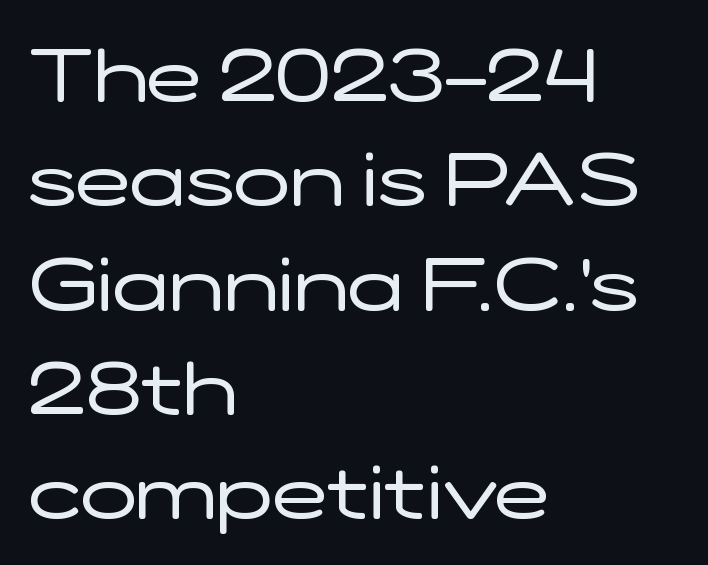
The image shows 74 px regular-weight, wide sans-serif type, upright; set left-aligned, normal line spacing (1.41x), normal letter spacing, not underlined; low stroke contrast and a medium x-height.
